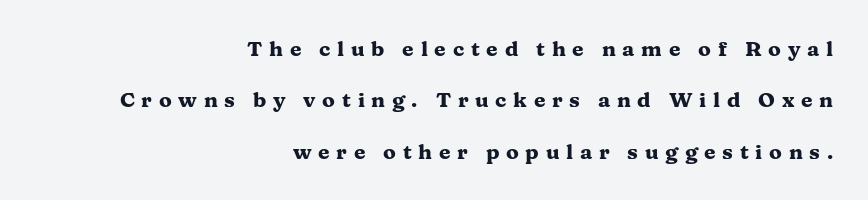
The type is letterspaced generously, with wide tracking. Underlining? Definitely not there. Tall strokes in this sample are plumb rather than angled. Widely set lines give the paragraph a tall, airy silhouette.
